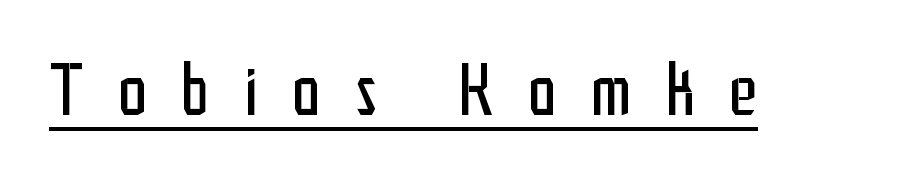
The image shows 73 px regular-weight, condensed sans-serif type, upright; set unusually wide letter spacing (+0.47 em), underlined; low stroke contrast and a medium x-height.
